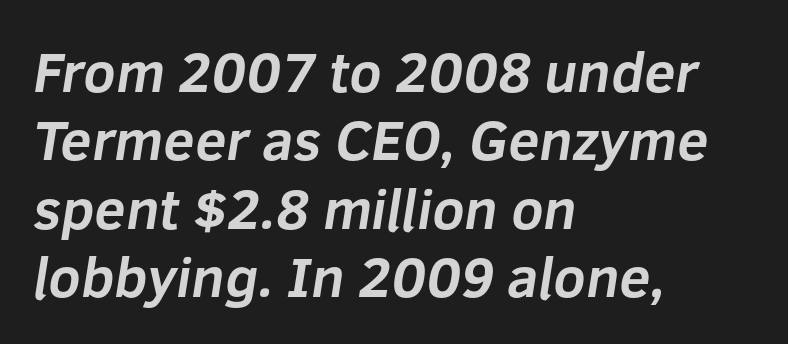
The image shows 56 px bold sans-serif type; set left-aligned, line spacing 1.22x, normal letter spacing, not underlined; low stroke contrast and a medium x-height.
